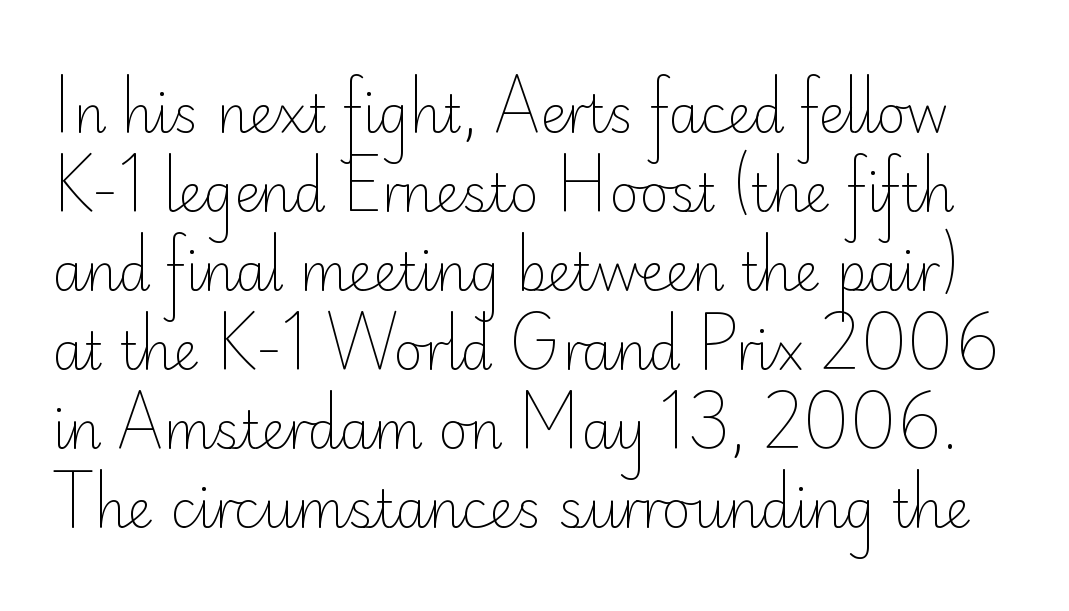
The image shows 51 px light sans-serif type, upright; set normal line spacing (1.55x), normal letter spacing, not underlined; low stroke contrast and a small x-height.
